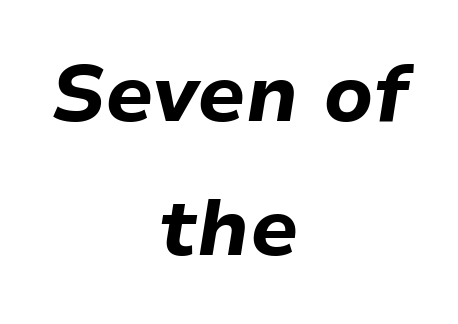
Beneath every word, the page is bare. Pretty heavy lettering here — definitely bold. Each word holds together tightly as a unit, with standard inter-letter gaps. Successive baselines arrive at the customary interval. Casual observation: everything's sitting right in the middle. These lines were composed using italics.
